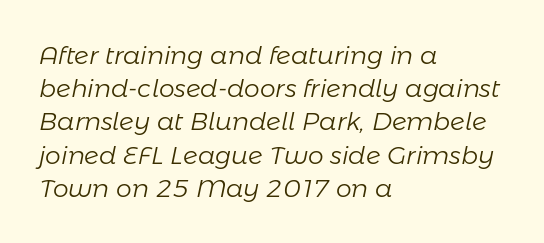
The letters look calm and open, with moderate or lighter stems. The passage shown has conventional tracking throughout. These lines were composed using italics. A bare baseline throughout the passage. Leading: standard. Where is the straight margin? On the left.
